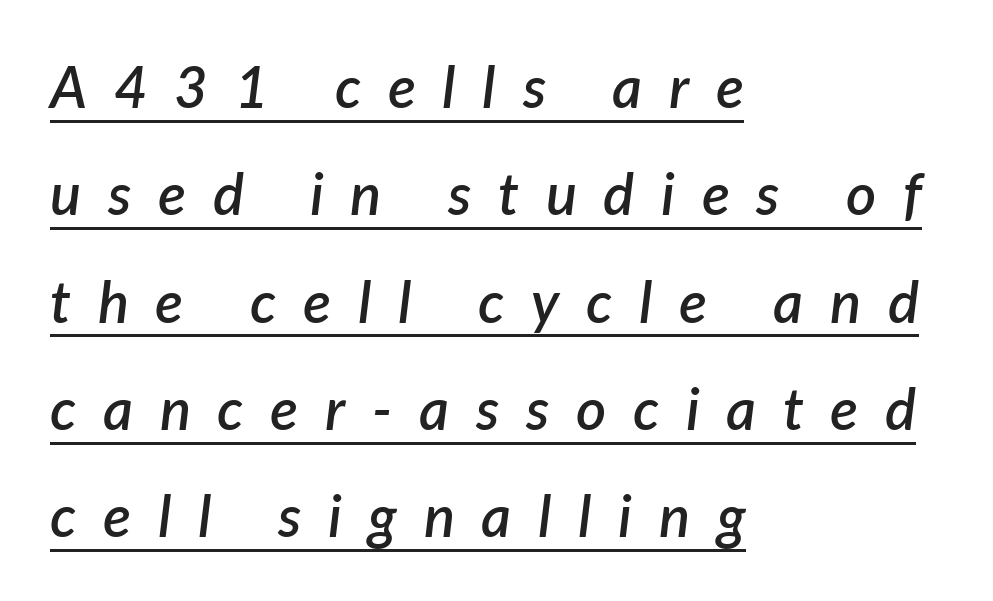
{"italic": "yes", "lean": "right", "slant_degrees": 7, "bold": "semi", "weight": "semibold", "width": "normal", "stroke_contrast": "low", "x_height": "medium", "monospaced": "no", "underline": "yes", "align": "left", "line_spacing_ratio": 1.85, "letter_spacing": "wide", "letter_spacing_em": 0.46, "glyph_px": 58}
